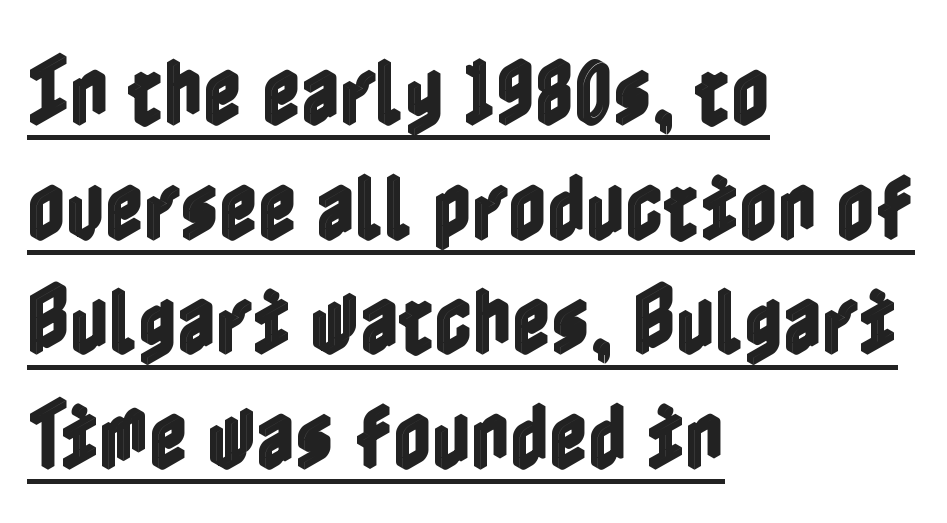
Q: Is the text italic (slanted)? A: No, it is upright.
Q: Is the text underlined? A: Yes.
Q: How is the paragraph aligned? A: Left-aligned.
Q: Is the spacing between letters normal or unusually wide? A: Normal.
Q: Is the spacing between lines tight, normal or loose? A: Normal.
Q: Width (condensed, normal, or wide)? A: Condensed.
Q: x-height? A: Medium.
